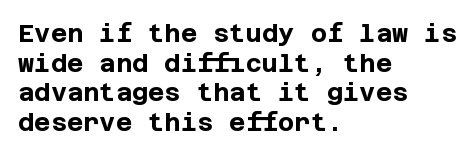
Underline: absent. Nope, not italic — everything's standing straight. Is the type bold? Yes — the strokes are clearly thick and heavy. The text block is weighted toward the left margin, trailing off unevenly rightward. Students, note that the glyphs here touch the page at normal intervals.
